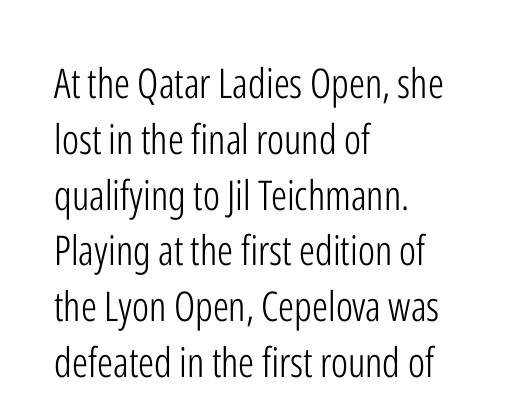
Q: Is the text bold? A: No.
Q: Is the text italic (slanted)? A: No, it is upright.
Q: Is the typeface a serif or a sans-serif typeface? A: Sans-serif.
Q: Is the text underlined? A: No.
Q: How is the paragraph aligned? A: Left-aligned.
Q: Is the spacing between letters normal or unusually wide? A: Normal.
Q: Is the spacing between lines tight, normal or loose? A: Normal.
Q: Width (condensed, normal, or wide)? A: Condensed.
Q: Stroke contrast? A: Low.
Q: x-height? A: Medium.
Q: Monospaced? A: No.
